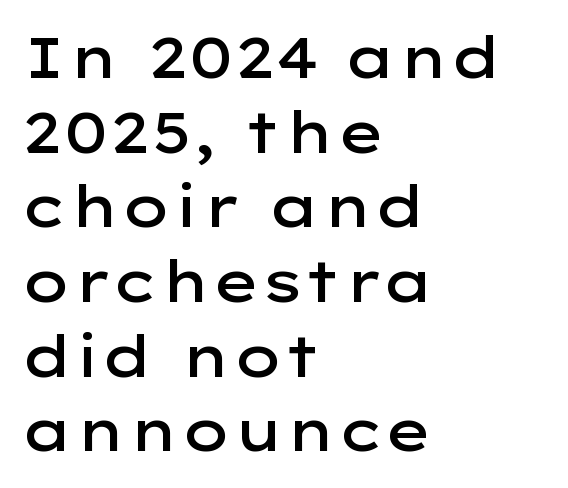
Q: Is the text bold? A: Semi-bold.
Q: Is the text italic (slanted)? A: No, it is upright.
Q: Is the typeface a serif or a sans-serif typeface? A: Sans-serif.
Q: Is the text underlined? A: No.
Q: How is the paragraph aligned? A: Left-aligned.
Q: Is the spacing between letters normal or unusually wide? A: Normal.
Q: Is the spacing between lines tight, normal or loose? A: Normal.
Q: Width (condensed, normal, or wide)? A: Wide.
Q: Stroke contrast? A: Low.
Q: x-height? A: Medium.
Q: Monospaced? A: No.
